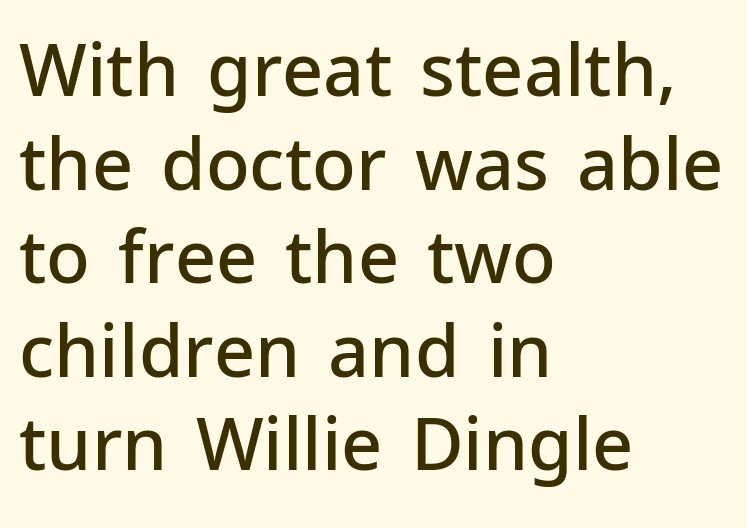
What weight is shown? A semibold, between regular and bold. Characters remain perfectly vertical along every line. The face used here is proportionally spaced, like ordinary book or web type. The text was rendered using a sans face with plain stroke endings. The text block is weighted toward the left margin, trailing off unevenly rightward.
